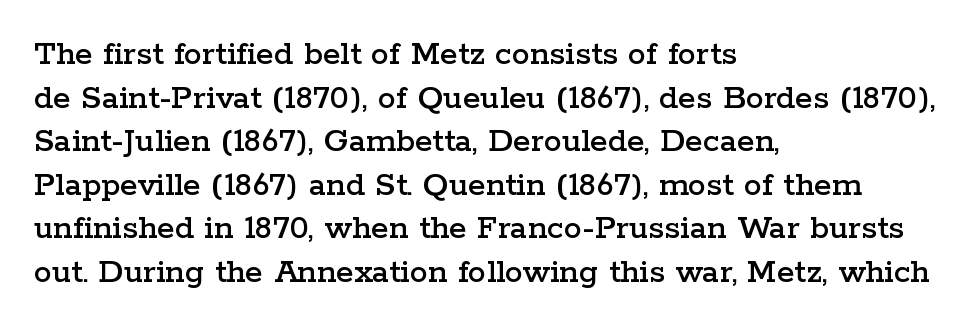
{"serif": "yes", "italic": "no", "width": "wide", "stroke_contrast": "low", "x_height": "medium", "monospaced": "no", "underline": "no", "align": "left", "line_spacing_ratio": 1.21, "letter_spacing": "normal", "letter_spacing_em": 0.0, "glyph_px": 36}
